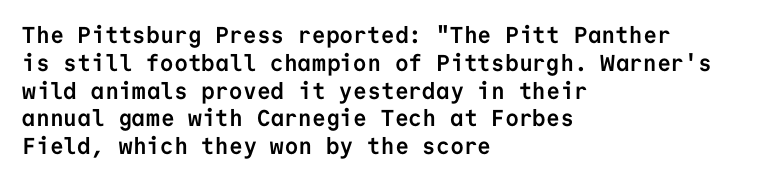
The image shows 23 px bold type, upright; set left-aligned, line spacing 1.21x, normal letter spacing, not underlined.
